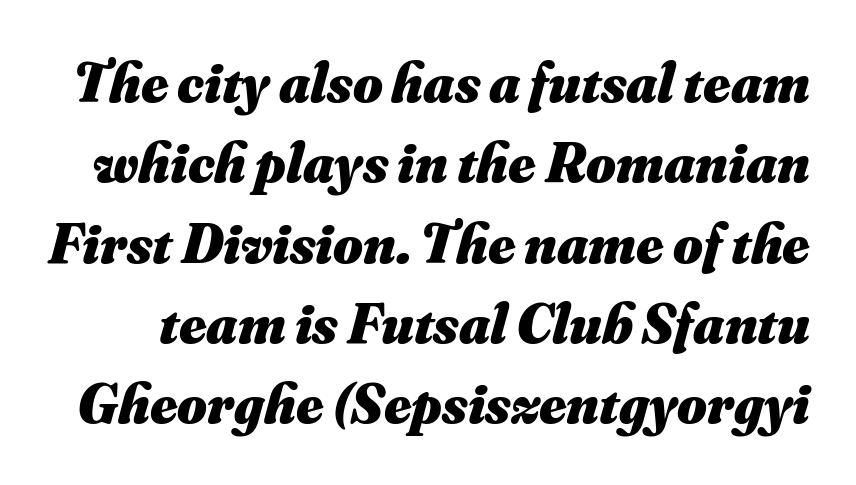
Q: Is the text bold? A: Yes.
Q: Is the text italic (slanted)? A: Yes, it leans right by about 16 degrees.
Q: Is the text underlined? A: No.
Q: Is the spacing between letters normal or unusually wide? A: Normal.
Q: Is the spacing between lines tight, normal or loose? A: Normal.
Q: Width (condensed, normal, or wide)? A: Normal.
Q: Stroke contrast? A: Medium.
Q: x-height? A: Small.
Q: Monospaced? A: No.
